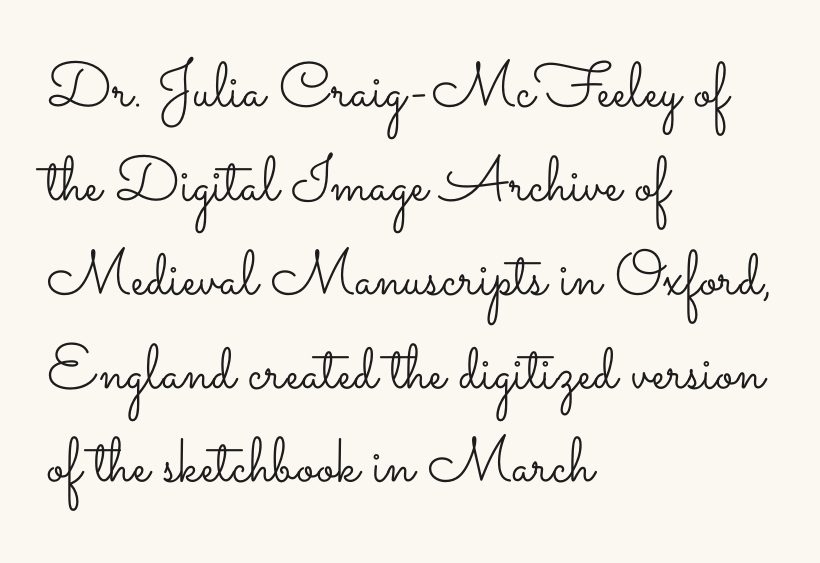
The image shows 63 px light, wide type; set left-aligned, normal line spacing (1.49x), normal letter spacing, not underlined; low stroke contrast and a small x-height.
